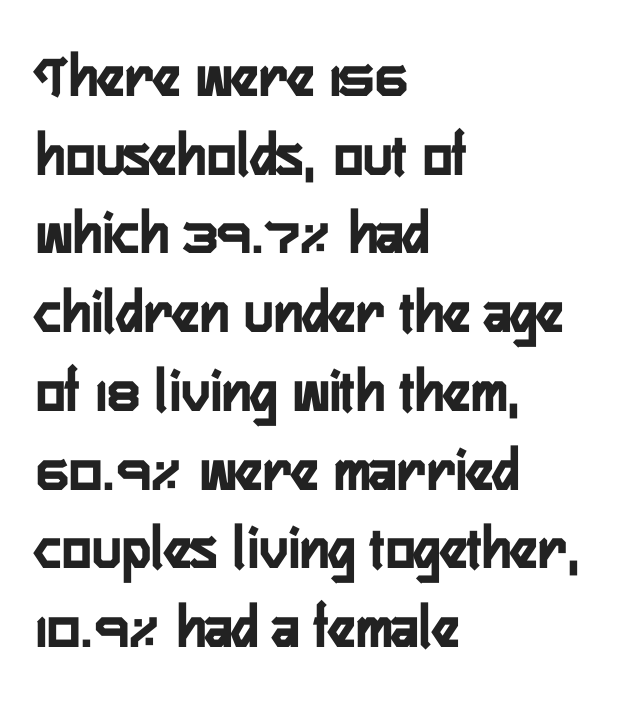
The image shows 62 px condensed sans-serif type, upright; set left-aligned, normal line spacing (1.27x), normal letter spacing, not underlined; low stroke contrast and a medium x-height.
